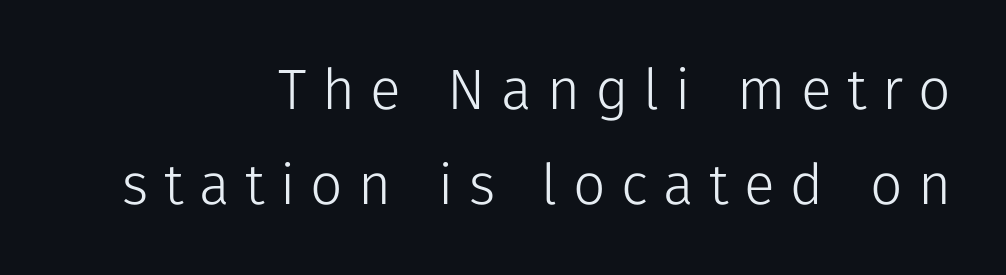
The image shows 57 px light sans-serif type, upright; set right-aligned, normal line spacing (1.66x), unusually wide letter spacing (+0.27 em), not underlined; low stroke contrast and a medium x-height.
